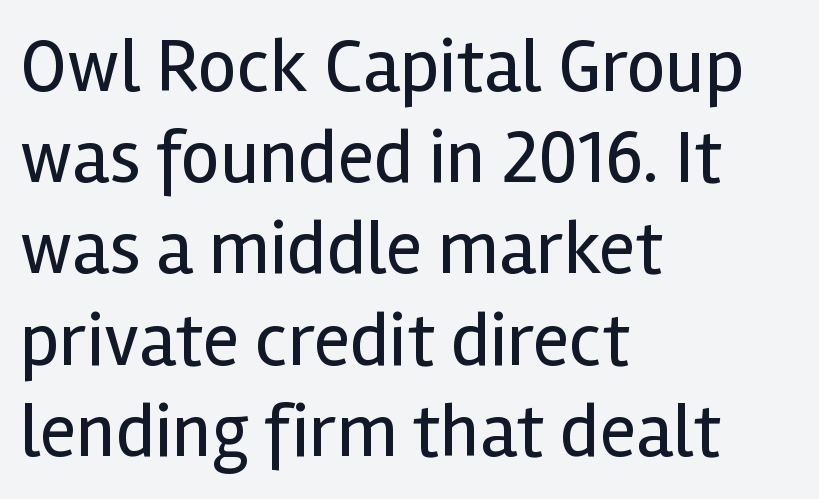
The image shows 76 px regular-weight sans-serif type, upright; set left-aligned, line spacing 1.2x, normal letter spacing, not underlined; a medium x-height.
